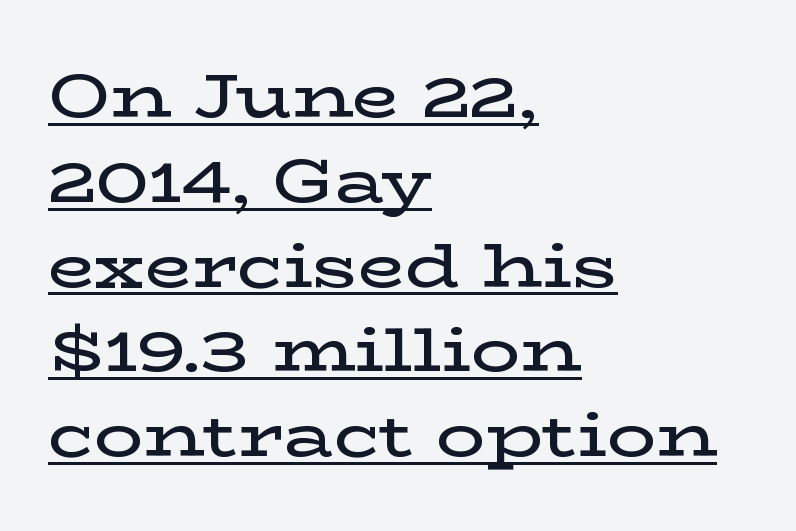
The image shows 61 px semibold, wide serif type, upright; set left-aligned, normal line spacing (1.39x), normal letter spacing, underlined; low stroke contrast and a medium x-height.
